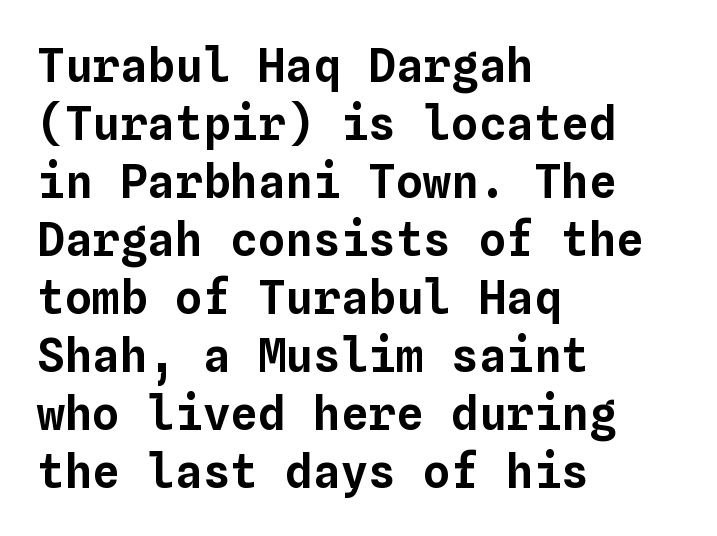
Q: Is the text italic (slanted)? A: No, it is upright.
Q: Is the text underlined? A: No.
Q: How is the paragraph aligned? A: Left-aligned.
Q: Is the spacing between letters normal or unusually wide? A: Normal.
Q: Is the spacing between lines tight, normal or loose? A: Normal.
Q: Width (condensed, normal, or wide)? A: Normal.
Q: Stroke contrast? A: Low.
Q: x-height? A: Medium.
Q: Monospaced? A: Yes.
